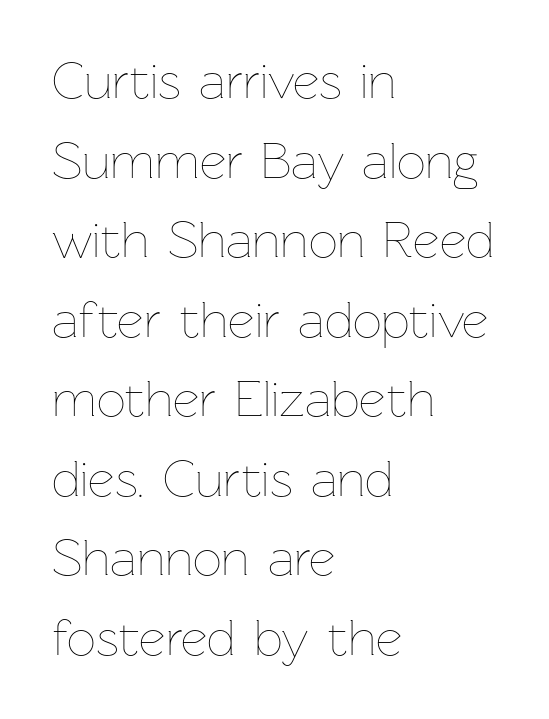
Q: Is the text bold? A: No.
Q: Is the text italic (slanted)? A: No, it is upright.
Q: Is the text underlined? A: No.
Q: How is the paragraph aligned? A: Left-aligned.
Q: Is the spacing between letters normal or unusually wide? A: Normal.
Q: Is the spacing between lines tight, normal or loose? A: Normal.
Q: Width (condensed, normal, or wide)? A: Normal.
Q: Stroke contrast? A: Low.
Q: x-height? A: Medium.
Q: Monospaced? A: No.
